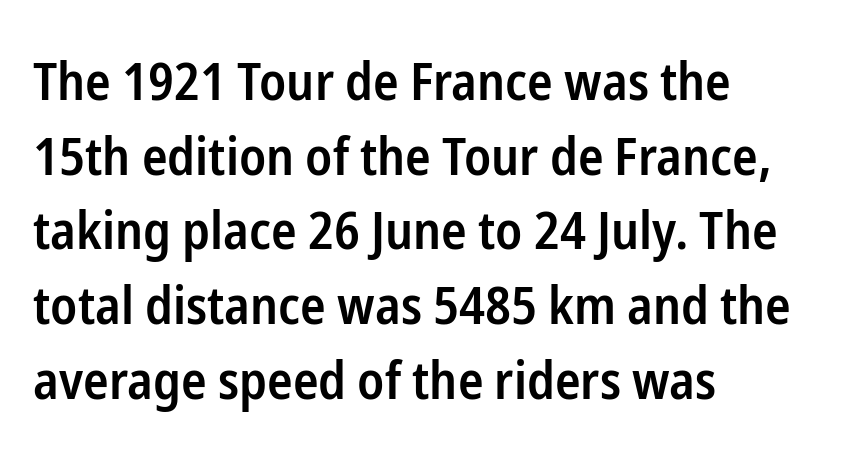
If you measured baseline to baseline, you'd find a middling distance. The typography opts for an upright posture over an oblique one. Horizontally, the lines are justified to the leading edge only. Is the letter spacing exaggerated? No — it looks like the ordinary default. The strokes are fattened partway — semibold, not bold. The specimen omits any rule beneath the text block's lines.
